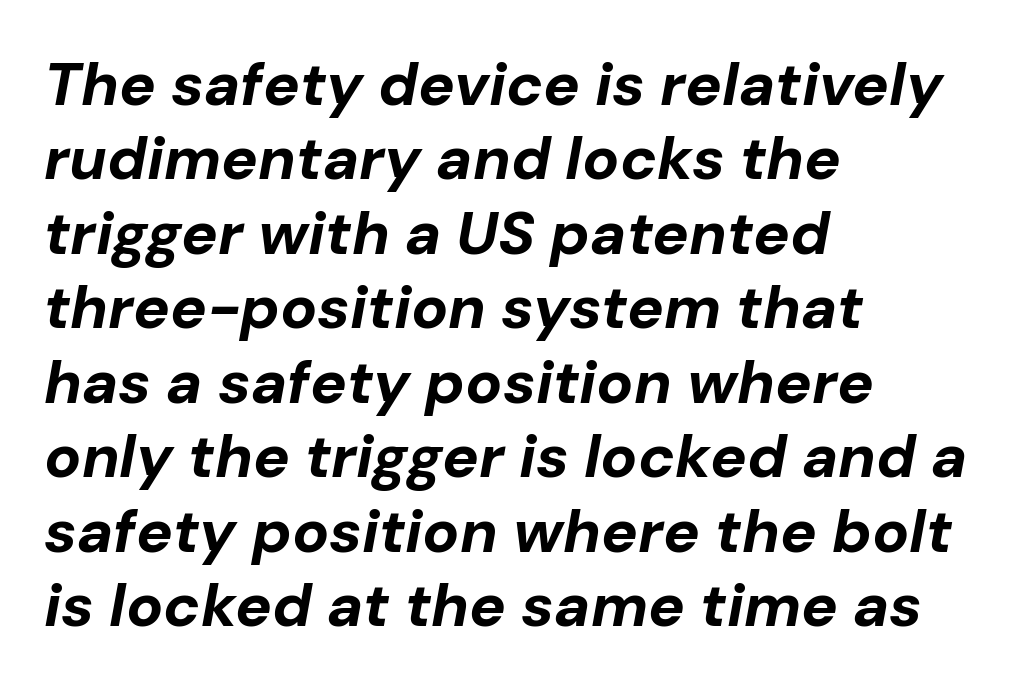
The image shows 61 px bold type, italic (leaning right); set left-aligned, line spacing 1.22x, normal letter spacing, not underlined; low stroke contrast and a medium x-height.
